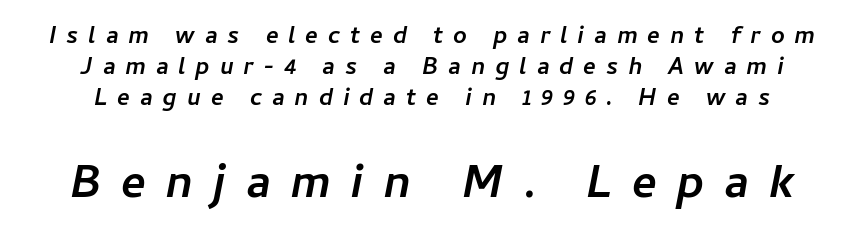
{"italic": "yes", "lean": "right", "slant_degrees": 11, "bold": "yes", "weight": "semibold", "width": "normal", "stroke_contrast": "low", "x_height": "medium", "monospaced": "no", "underline": "no", "line_spacing": "normal", "line_spacing_ratio": 1.3, "letter_spacing": "wide", "letter_spacing_em": 0.41, "larger_block": "second", "size_ratio": 1.96, "glyph_px": 47}
